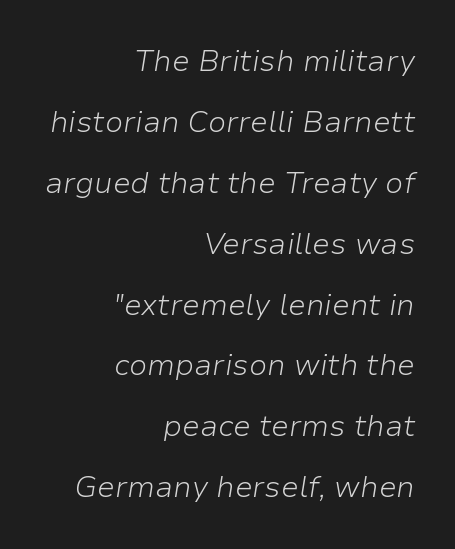
Q: Is the text bold? A: No.
Q: Is the text italic (slanted)? A: Yes, it leans right by about 9 degrees.
Q: Is the text underlined? A: No.
Q: How is the paragraph aligned? A: Right-aligned.
Q: Is the spacing between letters normal or unusually wide? A: Normal.
Q: Is the spacing between lines tight, normal or loose? A: Loose.
Q: Width (condensed, normal, or wide)? A: Normal.
Q: Stroke contrast? A: Low.
Q: x-height? A: Medium.
Q: Monospaced? A: No.
